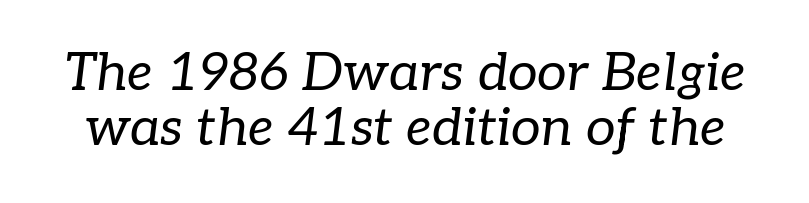
The image shows 53 px regular-weight serif type, italic (leaning right); set tight line spacing (1.03x), normal letter spacing, not underlined; low stroke contrast and a medium x-height.
